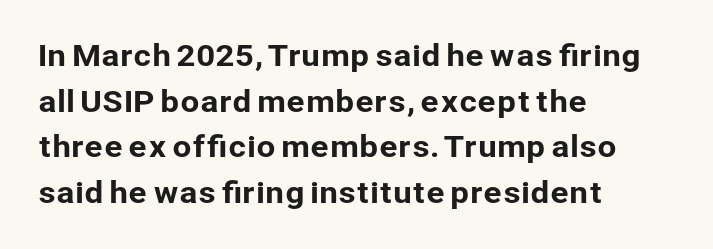
Line beginnings align vertically; line endings do not. The face used here is proportionally spaced, like ordinary book or web type. A normal amount of white space separates one row of letters from the next. Clear beneath every line of the passage. Students, note that the glyphs here touch the page at normal intervals. Font category for this specimen: sans-serif.
